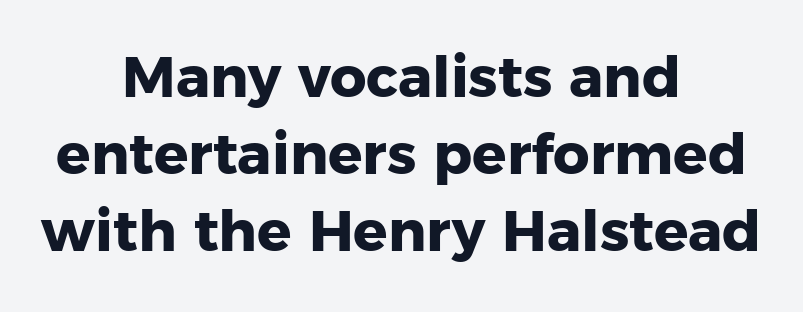
The image shows 57 px heavy sans-serif type, upright; set centered, normal line spacing (1.35x), normal letter spacing, not underlined; low stroke contrast and a medium x-height.
